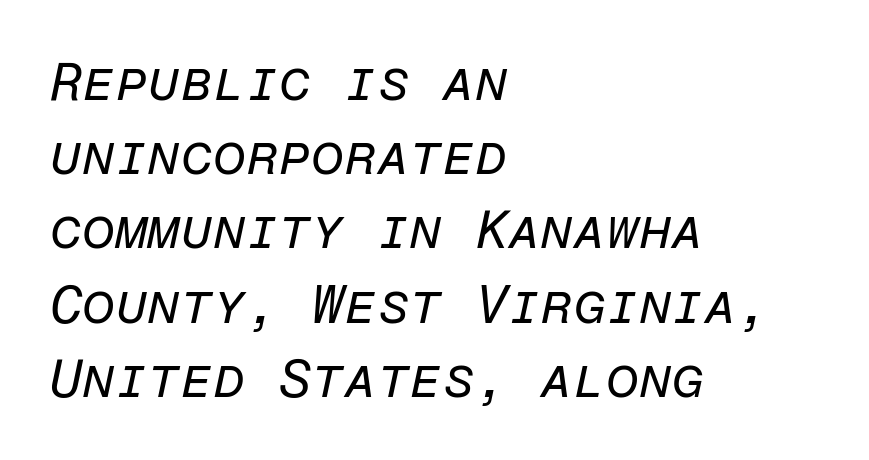
Q: Is the text bold? A: No.
Q: Is the text italic (slanted)? A: Yes, it leans right by about 12 degrees.
Q: Is the text underlined? A: No.
Q: How is the paragraph aligned? A: Left-aligned.
Q: Is the spacing between letters normal or unusually wide? A: Normal.
Q: Is the spacing between lines tight, normal or loose? A: Normal.
Q: Width (condensed, normal, or wide)? A: Normal.
Q: Stroke contrast? A: Low.
Q: x-height? A: Medium.
Q: Monospaced? A: Yes.
